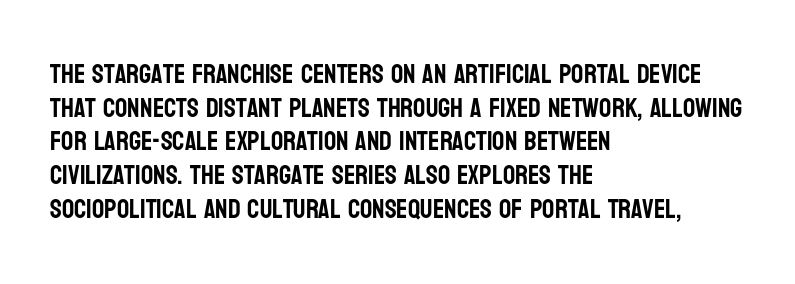
Q: Is the text italic (slanted)? A: No, it is upright.
Q: Is the text underlined? A: No.
Q: How is the paragraph aligned? A: Left-aligned.
Q: Is the spacing between letters normal or unusually wide? A: Normal.
Q: Is the spacing between lines tight, normal or loose? A: Normal.
